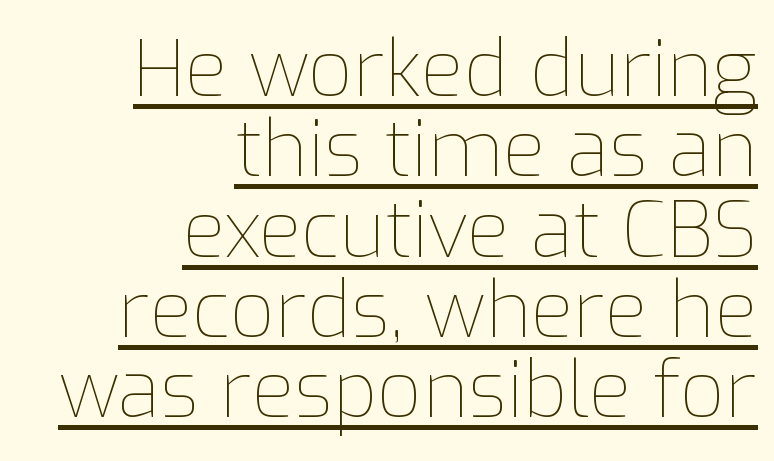
Leading is clearly below the norm, producing a dense column. Which margin do the lines hug? The right one — the left edge is uneven. Upright lettering throughout. Is this a fixed-width face? No — the glyphs have proportional, varying widths. This rendering features underlined lettering.
